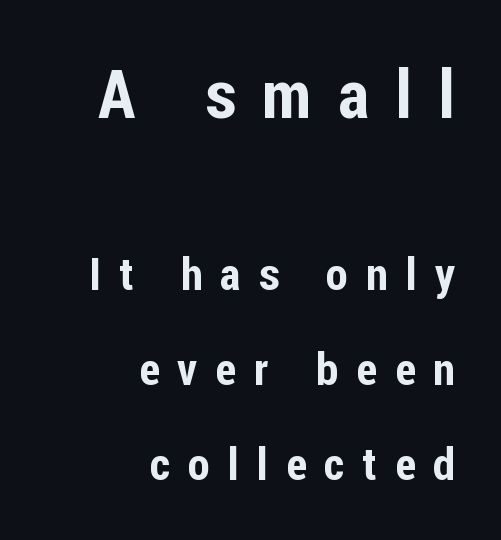
{"serif": "no", "italic": "no", "width": "condensed", "stroke_contrast": "low", "x_height": "medium", "monospaced": "no", "underline": "no", "align": "right", "line_spacing": "loose", "line_spacing_ratio": 2.11, "letter_spacing": "wide", "letter_spacing_em": 0.4, "larger_block": "first", "size_ratio": 1.49, "glyph_px": 67}
